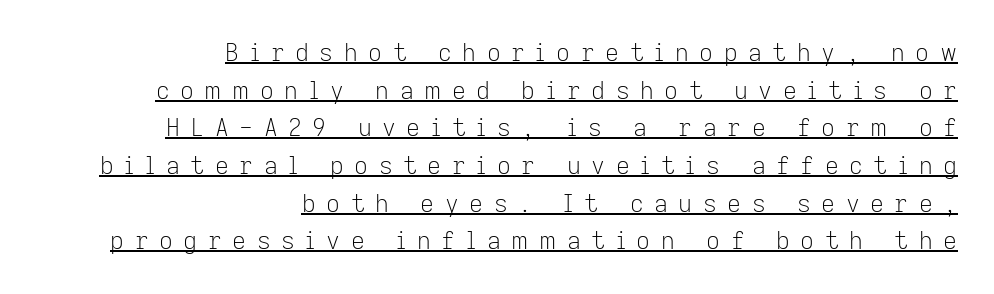
The image shows 24 px text type, upright; set right-aligned, normal line spacing (1.57x), unusually wide letter spacing (+0.44 em), underlined.
